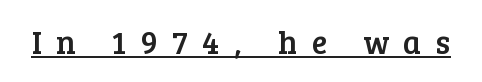
Q: Is the text italic (slanted)? A: No, it is upright.
Q: Is the typeface a serif or a sans-serif typeface? A: Serif.
Q: Is the text underlined? A: Yes.
Q: Is the spacing between letters normal or unusually wide? A: Unusually wide.
Q: Width (condensed, normal, or wide)? A: Normal.
Q: Stroke contrast? A: Low.
Q: x-height? A: Medium.
Q: Monospaced? A: No.
